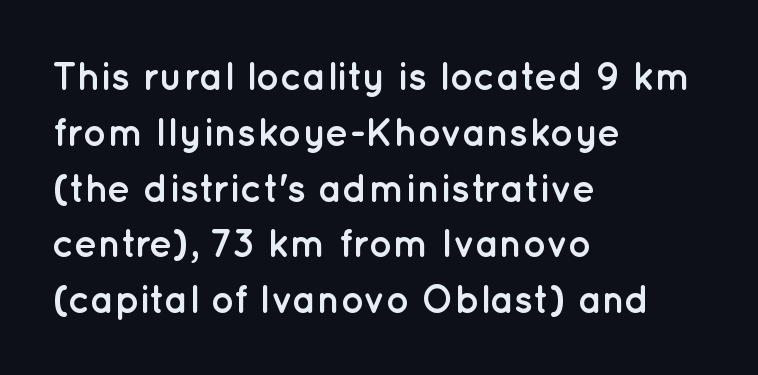
The image shows 39 px semibold sans-serif type, upright; set left-aligned, normal line spacing (1.43x), normal letter spacing, not underlined; low stroke contrast and a medium x-height.
